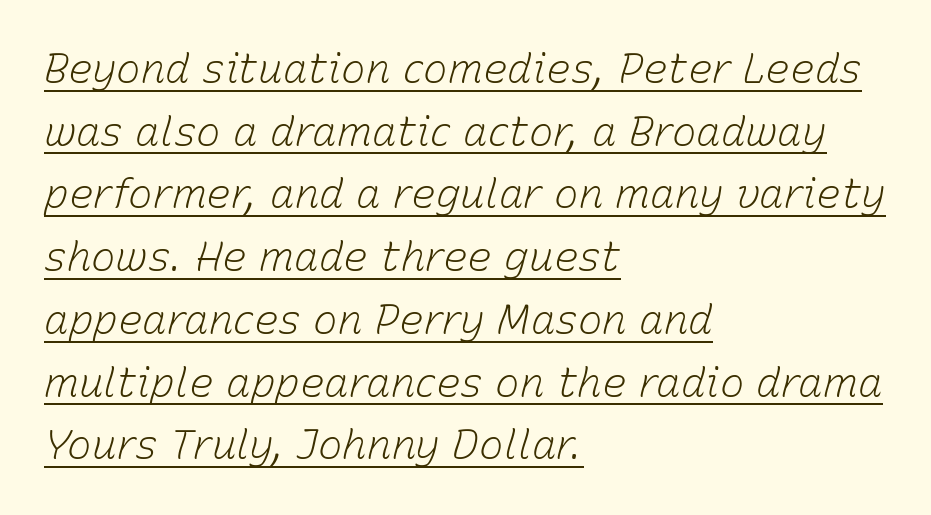
Q: Is the text bold? A: No.
Q: Is the text italic (slanted)? A: Yes, it leans right by about 15 degrees.
Q: Is the text underlined? A: Yes.
Q: How is the paragraph aligned? A: Left-aligned.
Q: Is the spacing between letters normal or unusually wide? A: Normal.
Q: Is the spacing between lines tight, normal or loose? A: Normal.
Q: Width (condensed, normal, or wide)? A: Normal.
Q: Stroke contrast? A: Low.
Q: x-height? A: Medium.
Q: Monospaced? A: No.
